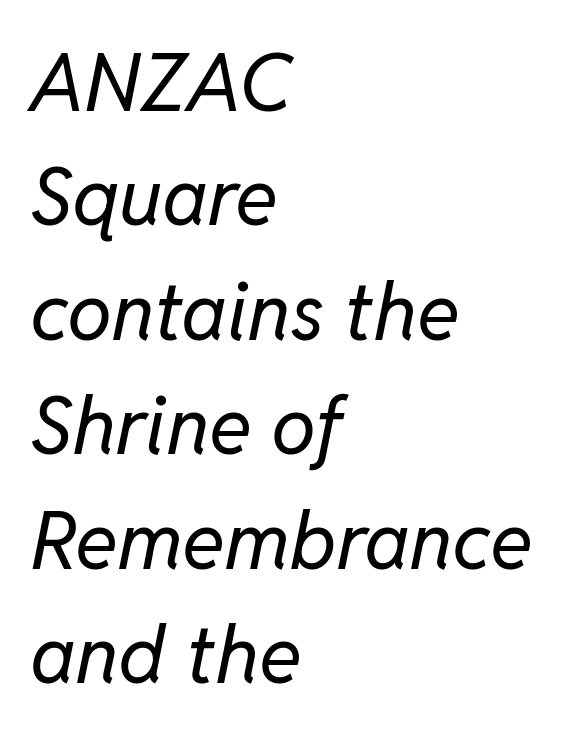
These lines were composed using italics. The leading is moderate, giving the passage an even texture. These lines are rendered in a variable-pitch font. Compared with typical body copy, the letter spacing here is the same. Where is the straight margin? On the left. Has an underline been added? It has not.
